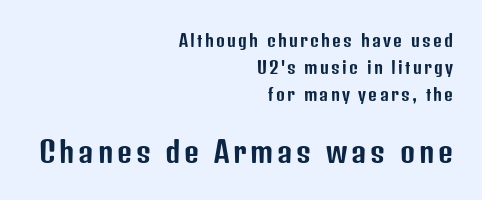
Each letter's strokes conclude bluntly, with no projecting serifs. Posture: straight, roman, zero tilt. The emphasis by scale lands on block number two, below. Varying glyph widths throughout — classic text-font behaviour.
